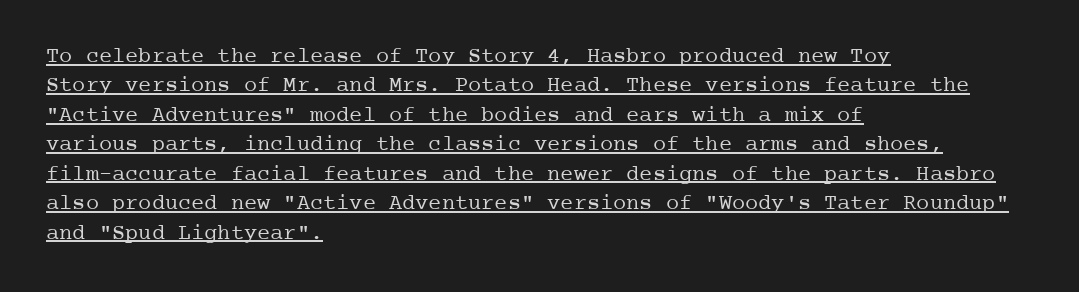
Q: Is the text bold? A: No.
Q: Is the text italic (slanted)? A: No, it is upright.
Q: Is the text underlined? A: Yes.
Q: How is the paragraph aligned? A: Left-aligned.
Q: Is the spacing between letters normal or unusually wide? A: Normal.
Q: Is the spacing between lines tight, normal or loose? A: Normal.
